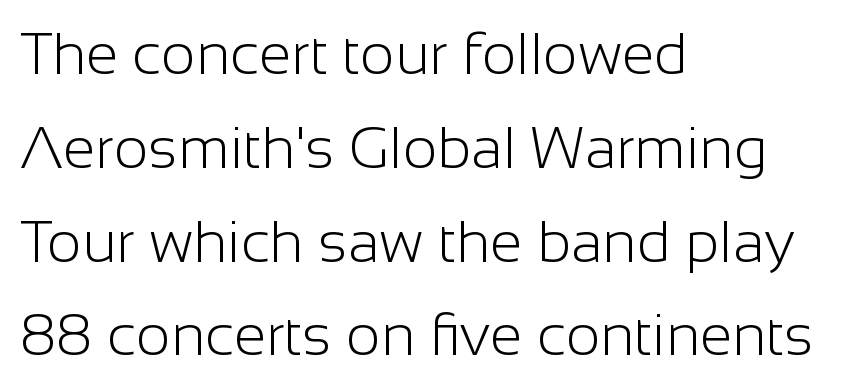
Q: Is the text bold? A: No.
Q: Is the text italic (slanted)? A: No, it is upright.
Q: Is the typeface a serif or a sans-serif typeface? A: Sans-serif.
Q: Is the text underlined? A: No.
Q: How is the paragraph aligned? A: Left-aligned.
Q: Is the spacing between letters normal or unusually wide? A: Normal.
Q: Is the spacing between lines tight, normal or loose? A: Normal.
Q: Width (condensed, normal, or wide)? A: Normal.
Q: Stroke contrast? A: Low.
Q: x-height? A: Medium.
Q: Monospaced? A: No.
